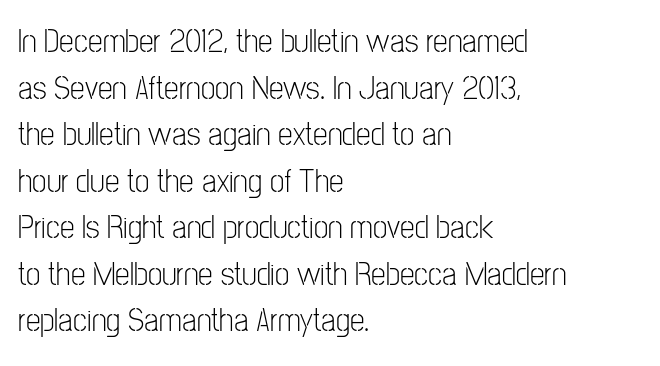
The image shows 33 px light, condensed sans-serif type, upright; set left-aligned, normal line spacing (1.41x), normal letter spacing, not underlined; low stroke contrast and a medium x-height.
